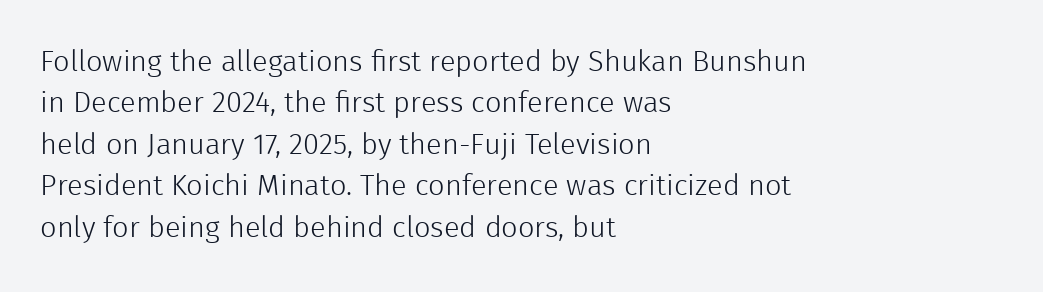
The image shows 29 px light sans-serif type, upright; set left-aligned, normal line spacing (1.43x), normal letter spacing, not underlined; a medium x-height.
